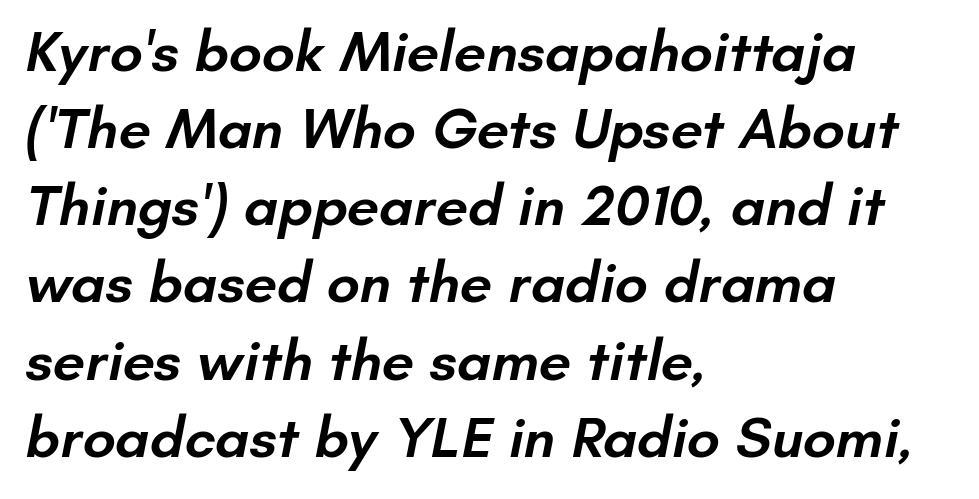
The image shows 58 px semibold sans-serif type; set left-aligned, normal line spacing (1.33x), normal letter spacing, not underlined; low stroke contrast and a small x-height.
